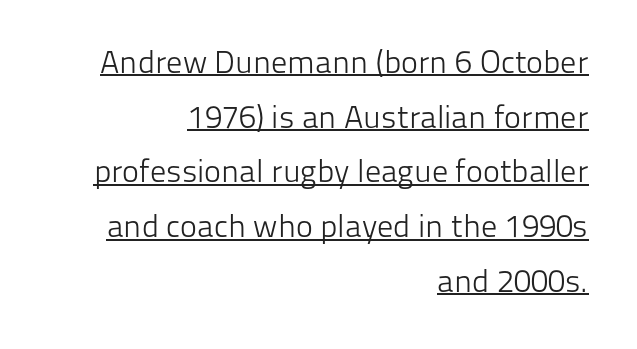
The image shows 32 px light sans-serif type, upright; set right-aligned, line spacing 1.71x, normal letter spacing, underlined; low stroke contrast and a medium x-height.
